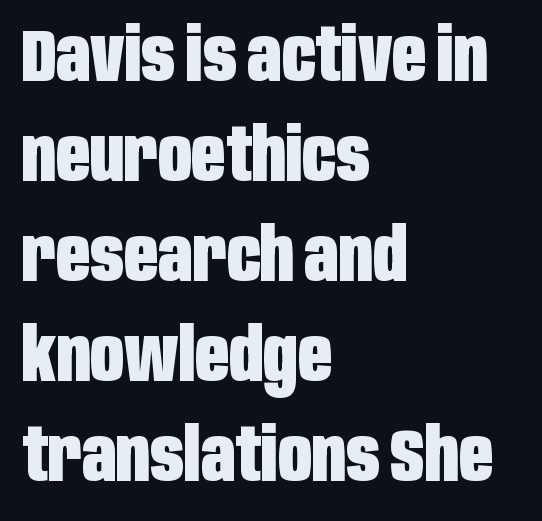
The image shows 74 px heavy, condensed sans-serif type, upright; set left-aligned, normal line spacing (1.35x), normal letter spacing, not underlined; low stroke contrast and a large x-height.
